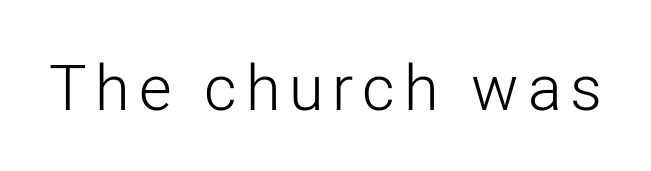
The image shows 63 px light sans-serif type, upright; set not underlined; low stroke contrast and a medium x-height.
